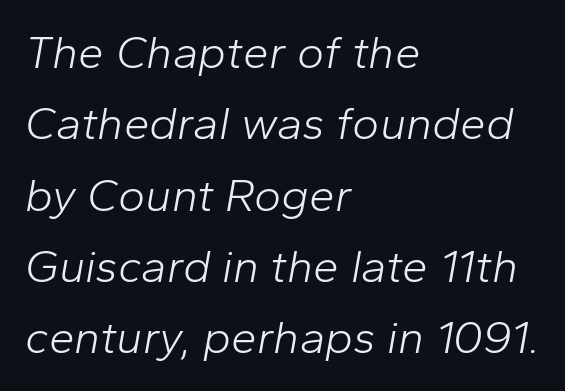
Q: Is the text bold? A: No.
Q: Is the text italic (slanted)? A: Yes, it leans right by about 10 degrees.
Q: Is the text underlined? A: No.
Q: How is the paragraph aligned? A: Left-aligned.
Q: Is the spacing between letters normal or unusually wide? A: Normal.
Q: Is the spacing between lines tight, normal or loose? A: Normal.
Q: Width (condensed, normal, or wide)? A: Normal.
Q: Stroke contrast? A: Low.
Q: x-height? A: Medium.
Q: Monospaced? A: No.
